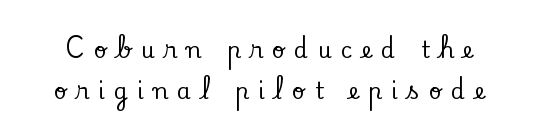
{"italic": "no", "underline": "no", "line_spacing_ratio": 1.87, "letter_spacing": "wide", "letter_spacing_em": 0.43, "glyph_px": 22}
